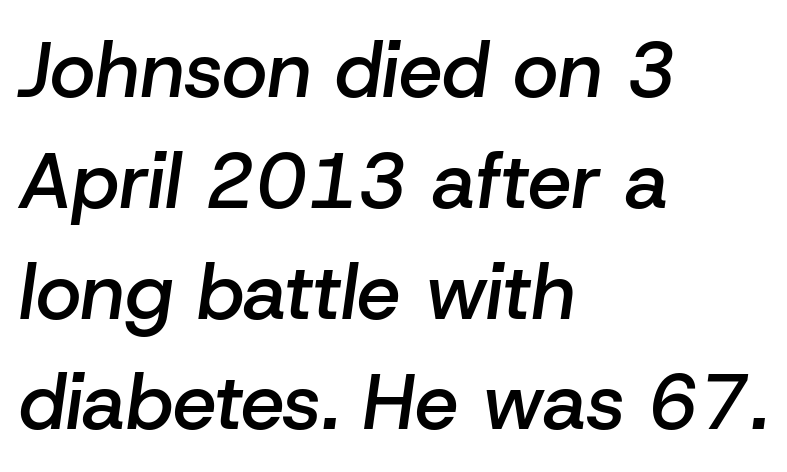
The image shows 78 px semibold type, italic (leaning right); set left-aligned, normal line spacing (1.42x), normal letter spacing, not underlined; low stroke contrast and a medium x-height.
